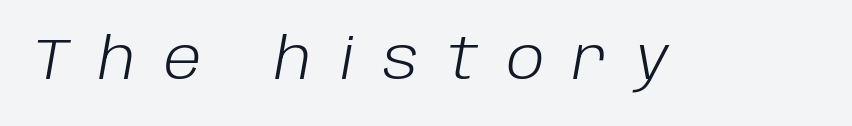
{"italic": "yes", "lean": "right", "slant_degrees": 10, "bold": "no", "weight": "light", "width": "normal", "stroke_contrast": "low", "x_height": "large", "monospaced": "no", "underline": "no", "letter_spacing": "wide", "letter_spacing_em": 0.5, "glyph_px": 57}
